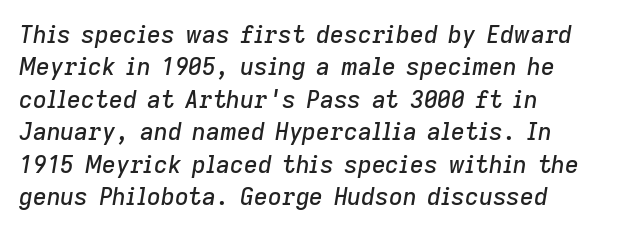
{"italic": "yes", "lean": "right", "slant_degrees": 9, "underline": "no", "align": "left", "line_spacing": "normal", "line_spacing_ratio": 1.35, "letter_spacing": "normal", "letter_spacing_em": 0.0, "glyph_px": 24}
